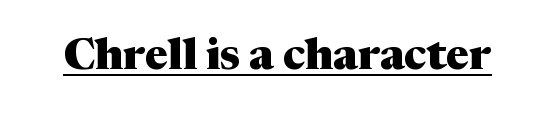
The image shows 43 px heavy serif type, upright; set normal letter spacing, underlined; medium stroke contrast and a medium x-height.
